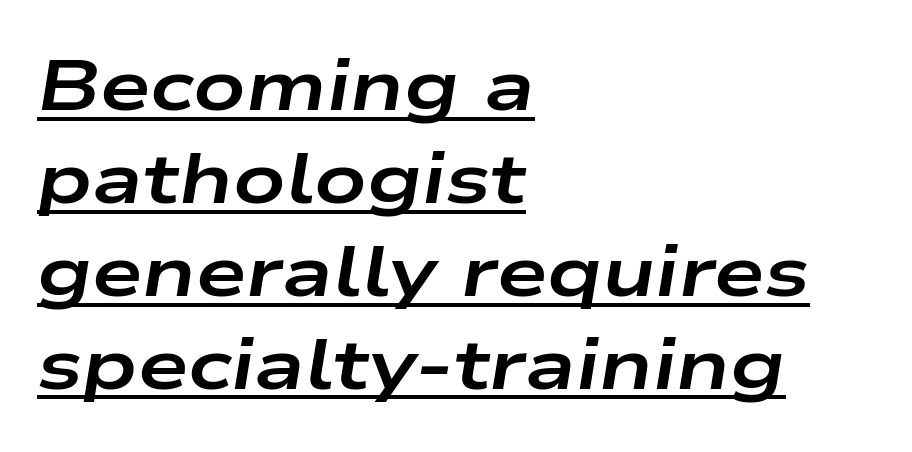
The image shows 72 px bold, wide type, italic (leaning right); set left-aligned, normal line spacing (1.29x), normal letter spacing, underlined; low stroke contrast and a medium x-height.
